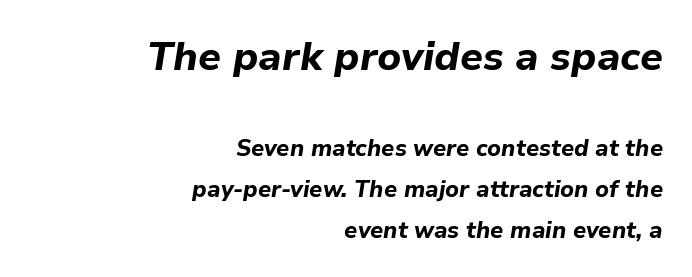
Q: Is the text bold? A: Yes.
Q: Is the text italic (slanted)? A: Yes, it leans right by about 9 degrees.
Q: Is the text underlined? A: No.
Q: How is the paragraph aligned? A: Right-aligned.
Q: Is the spacing between letters normal or unusually wide? A: Normal.
Q: Which block of text is set in a larger size, the first (top) or the second (bottom)? A: The first (top) one.
Q: Width (condensed, normal, or wide)? A: Normal.
Q: Stroke contrast? A: Low.
Q: x-height? A: Medium.
Q: Monospaced? A: No.
